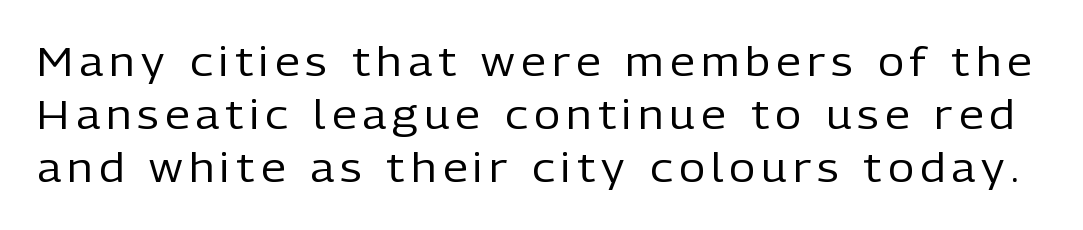
Q: Is the text bold? A: No.
Q: Is the text italic (slanted)? A: No, it is upright.
Q: Is the typeface a serif or a sans-serif typeface? A: Sans-serif.
Q: Is the text underlined? A: No.
Q: Is the spacing between lines tight, normal or loose? A: Normal.
Q: Width (condensed, normal, or wide)? A: Normal.
Q: Stroke contrast? A: Low.
Q: x-height? A: Medium.
Q: Monospaced? A: No.
